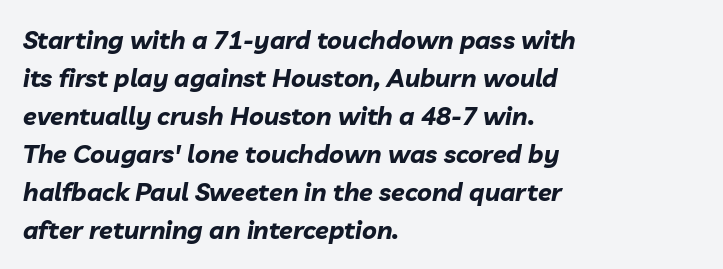
The image shows 25 px bold type, italic (leaning right); set left-aligned, normal line spacing (1.52x), normal letter spacing, not underlined.
